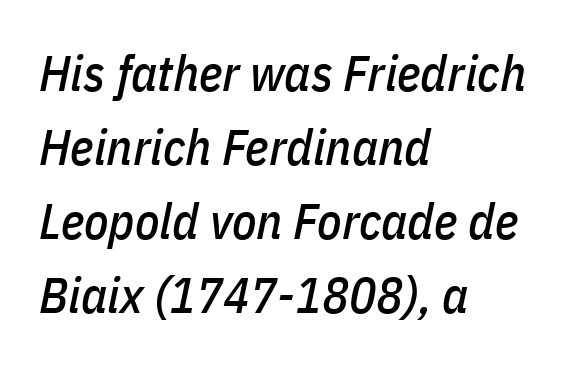
The image shows 50 px condensed type, italic (leaning right); set left-aligned, normal line spacing (1.48x), normal letter spacing, not underlined; low stroke contrast and a medium x-height.
